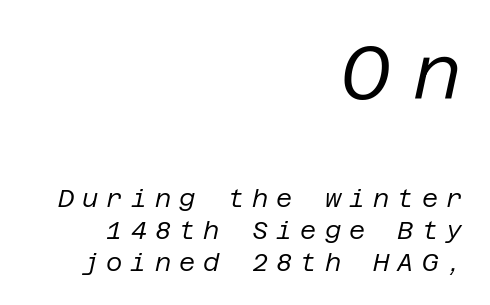
The emphasis by scale lands on block number one, above. Beneath every word, the page is bare. Each word looks stretched out because of the extra space between its letters. Bold? No — there's no thickening of the strokes.
